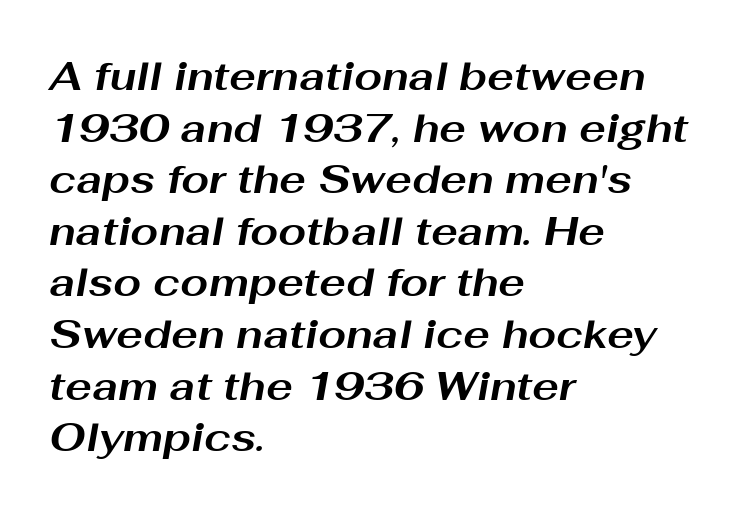
The image shows 40 px bold, wide type, italic (leaning right); set left-aligned, normal line spacing (1.29x), normal letter spacing, not underlined; medium stroke contrast and a medium x-height.
